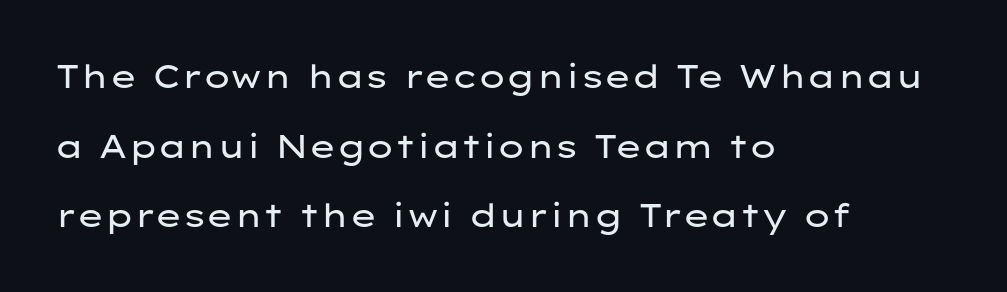
The image shows 33 px regular-weight, wide sans-serif type, upright; set left-aligned, loose line spacing (2.11x), normal letter spacing, not underlined; low stroke contrast and a medium x-height.
